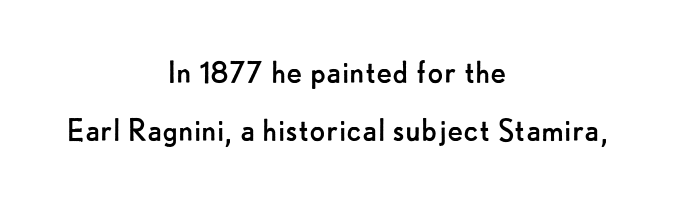
Q: Is the text bold? A: No.
Q: Is the text italic (slanted)? A: No, it is upright.
Q: Is the typeface a serif or a sans-serif typeface? A: Sans-serif.
Q: Is the text underlined? A: No.
Q: How is the paragraph aligned? A: Centered.
Q: Is the spacing between letters normal or unusually wide? A: Normal.
Q: Is the spacing between lines tight, normal or loose? A: Normal.
Q: Width (condensed, normal, or wide)? A: Normal.
Q: Stroke contrast? A: Low.
Q: x-height? A: Small.
Q: Monospaced? A: No.
